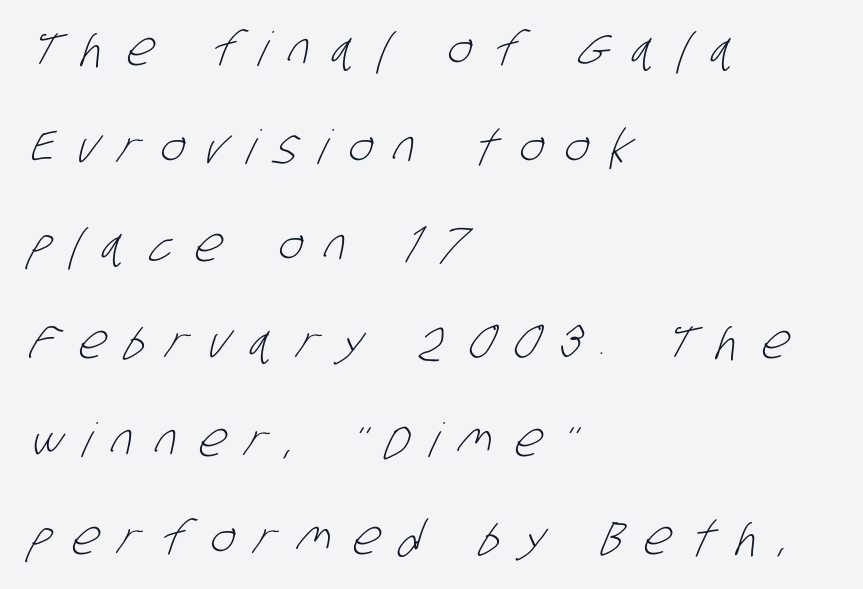
Q: Is the text bold? A: No.
Q: Is the typeface a serif or a sans-serif typeface? A: Sans-serif.
Q: Is the text underlined? A: No.
Q: How is the paragraph aligned? A: Left-aligned.
Q: Is the spacing between letters normal or unusually wide? A: Unusually wide.
Q: Is the spacing between lines tight, normal or loose? A: Loose.
Q: Width (condensed, normal, or wide)? A: Condensed.
Q: Stroke contrast? A: Low.
Q: x-height? A: Large.
Q: Monospaced? A: No.
